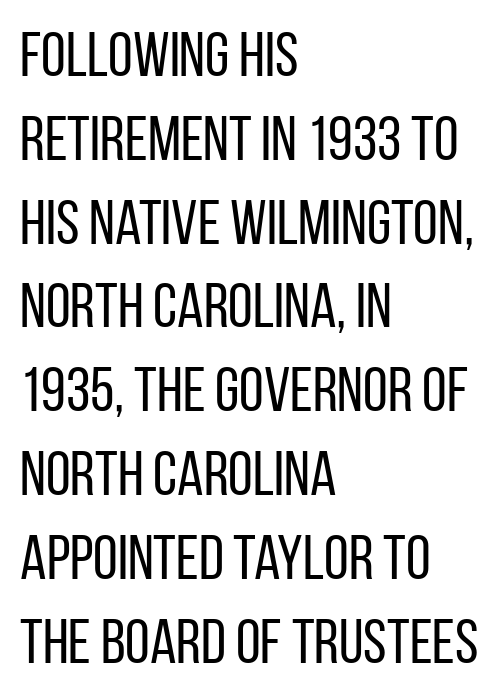
Quick note: interline space is typical. The rendering uses natural spacing where letterforms have individual widths. The zone under the glyphs is completely vacant. The text block is weighted toward the left margin, trailing off unevenly rightward. In terms of letterform style, serifs are entirely absent. Nope, not italic — everything's standing straight.
